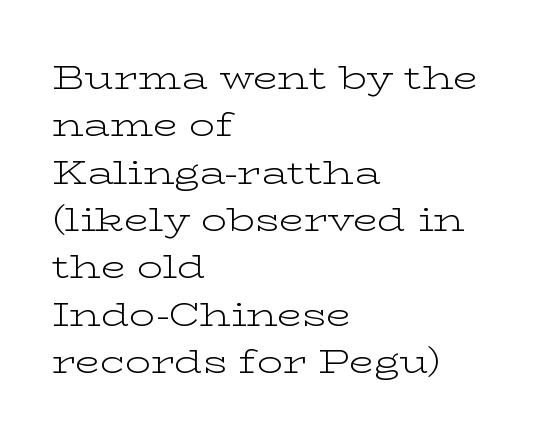
{"serif": "yes", "italic": "no", "bold": "no", "weight": "light", "width": "wide", "stroke_contrast": "low", "x_height": "medium", "monospaced": "no", "underline": "no", "align": "left", "line_spacing": "normal", "line_spacing_ratio": 1.48, "letter_spacing": "normal", "letter_spacing_em": 0.0, "glyph_px": 32}
